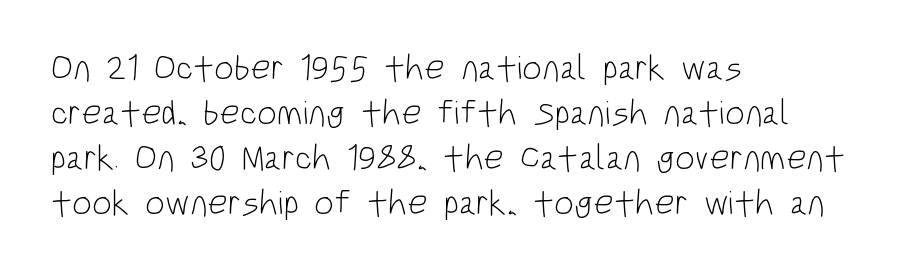
Q: Is the text bold? A: No.
Q: Is the text italic (slanted)? A: No, it is upright.
Q: Is the typeface a serif or a sans-serif typeface? A: Sans-serif.
Q: Is the text underlined? A: No.
Q: How is the paragraph aligned? A: Left-aligned.
Q: Is the spacing between letters normal or unusually wide? A: Normal.
Q: Is the spacing between lines tight, normal or loose? A: Normal.
Q: Width (condensed, normal, or wide)? A: Condensed.
Q: Stroke contrast? A: Low.
Q: x-height? A: Large.
Q: Monospaced? A: No.
